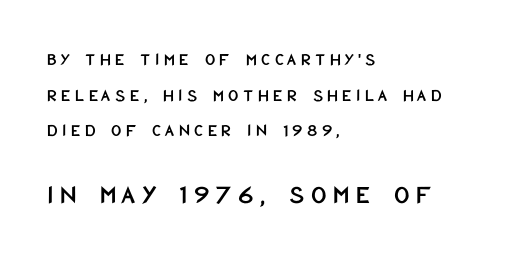
Typeset ragged right — the left edge is the straight one. The letters are spread apart with noticeably loose tracking. The words here are not underlined. Italic: no, the glyphs are upright roman. Summary of vertical rhythm: relaxed, with wide interline spacing.
